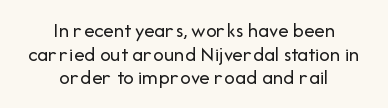
The image shows 21 px text type, upright; set centered, tight line spacing (1.13x), normal letter spacing, not underlined.
